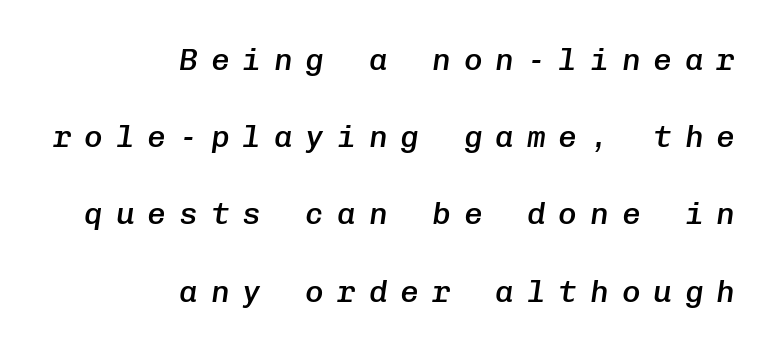
The rendering uses a semibold face; strokes are thickened but not to full bold. Only glyphs here, with clear space below each row. These lines have a slow, spaced-out rhythm from letter to letter. Notice how the passage keeps a crisp vertical edge on the right only. You could count columns in this text — the font is strictly monospaced.
